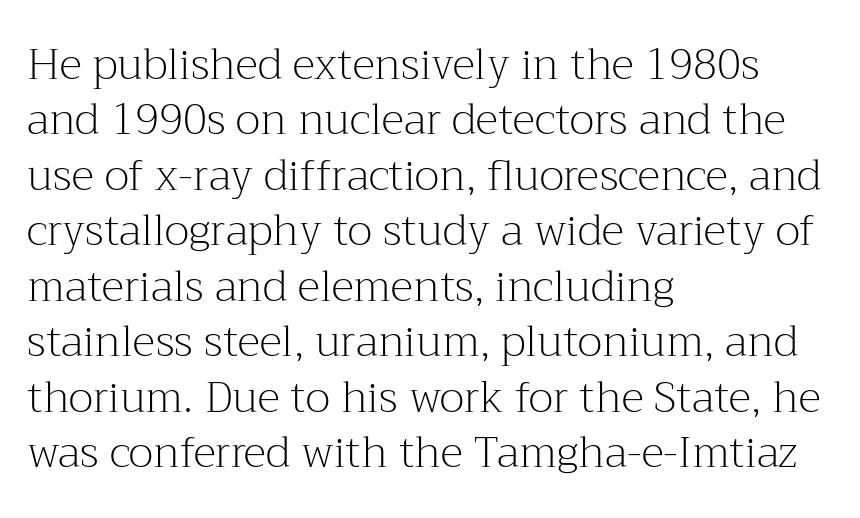
Beneath every word, the page is bare. The face used here is rendered with its standard letterfit. Varying glyph widths throughout — classic text-font behaviour. These lines stack with their left ends in a neat column. A normal amount of white space separates one row of letters from the next.
